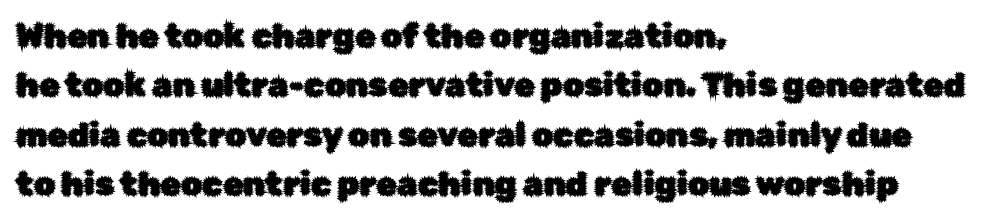
The image shows 33 px sans-serif type, upright; set left-aligned, normal line spacing (1.5x), normal letter spacing, not underlined; low stroke contrast and a medium x-height.
